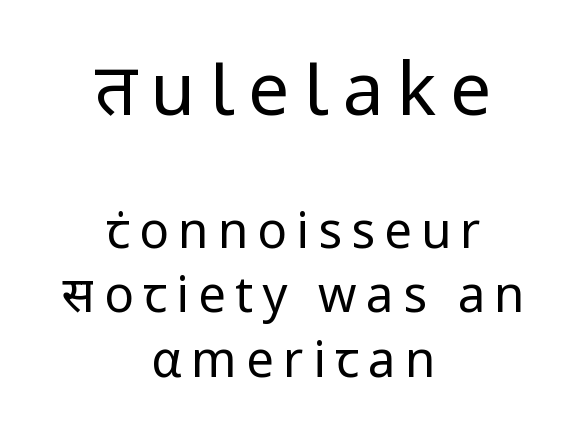
The font is comparable to plain body text, perhaps lighter. This sample uses a sans-serif face. Characters remain perfectly vertical along every line. Is the lower block the larger one? No — the upper block carries the bigger type. In terms of leading, this rendering sits right in the middle.
